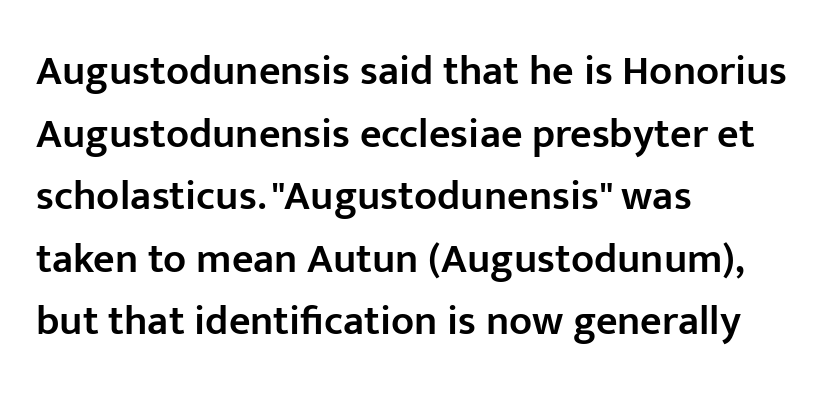
Q: Is the text bold? A: Semi-bold.
Q: Is the text italic (slanted)? A: No, it is upright.
Q: Is the typeface a serif or a sans-serif typeface? A: Sans-serif.
Q: Is the text underlined? A: No.
Q: How is the paragraph aligned? A: Left-aligned.
Q: Is the spacing between letters normal or unusually wide? A: Normal.
Q: Is the spacing between lines tight, normal or loose? A: Normal.
Q: Width (condensed, normal, or wide)? A: Normal.
Q: Stroke contrast? A: Low.
Q: x-height? A: Medium.
Q: Monospaced? A: No.
